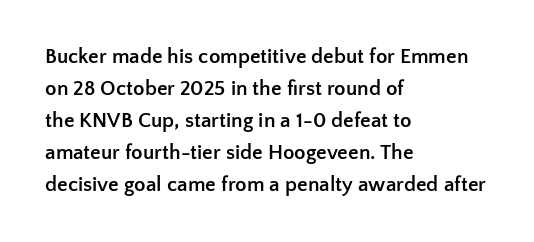
The image shows 21 px bold type, upright; set left-aligned, normal line spacing (1.52x), normal letter spacing, not underlined.
